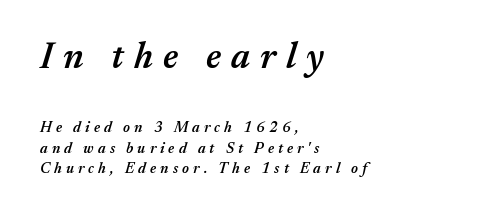
The image shows 37 px semibold type, italic (leaning right); set left-aligned, normal line spacing (1.37x), unusually wide letter spacing (+0.27 em), not underlined; the first (top) block is 2.47x larger; medium stroke contrast and a medium x-height.
